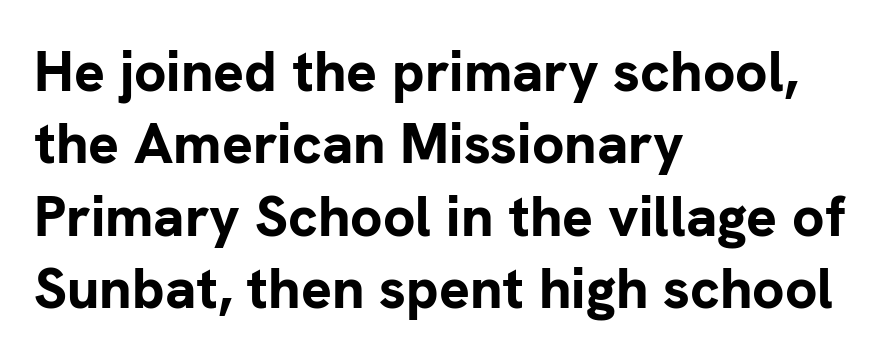
Q: Is the text bold? A: Yes.
Q: Is the text italic (slanted)? A: No, it is upright.
Q: Is the typeface a serif or a sans-serif typeface? A: Sans-serif.
Q: Is the text underlined? A: No.
Q: How is the paragraph aligned? A: Left-aligned.
Q: Is the spacing between letters normal or unusually wide? A: Normal.
Q: Is the spacing between lines tight, normal or loose? A: Normal.
Q: Width (condensed, normal, or wide)? A: Normal.
Q: Stroke contrast? A: Low.
Q: x-height? A: Medium.
Q: Monospaced? A: No.
